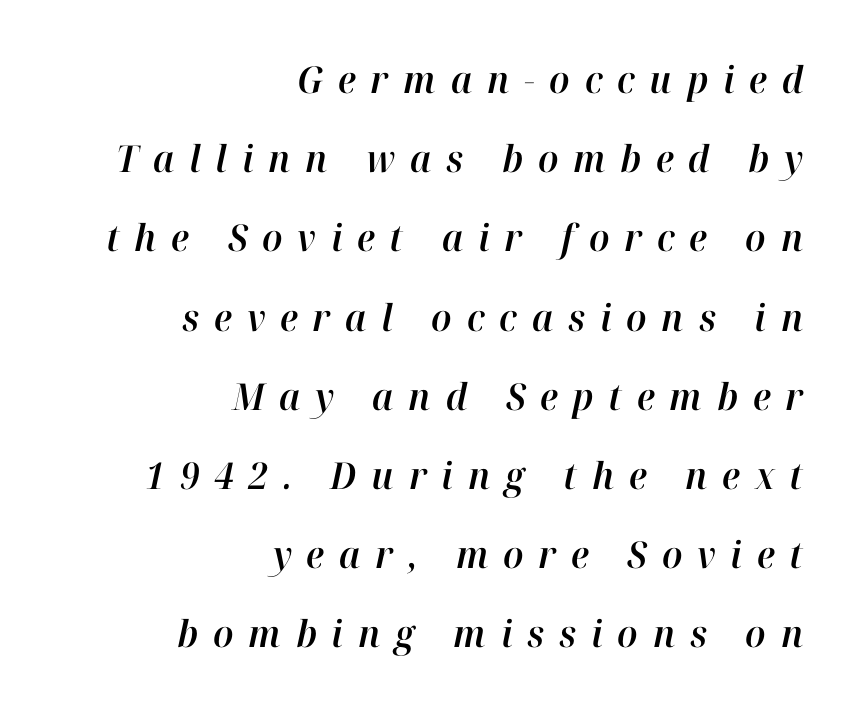
Q: Is the text italic (slanted)? A: Yes, it leans right by about 12 degrees.
Q: Is the text underlined? A: No.
Q: How is the paragraph aligned? A: Right-aligned.
Q: Is the spacing between letters normal or unusually wide? A: Unusually wide.
Q: Is the spacing between lines tight, normal or loose? A: Loose.
Q: Width (condensed, normal, or wide)? A: Normal.
Q: Stroke contrast? A: High.
Q: x-height? A: Medium.
Q: Monospaced? A: No.
